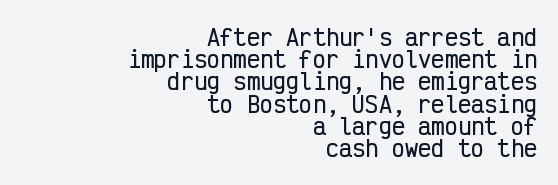
Clear beneath every line of the passage. Short note: letters normally spaced. The leading is snug, giving the passage a crowded texture. The specimen reads as upright at a glance. Line ends are locked; line starts wander.
